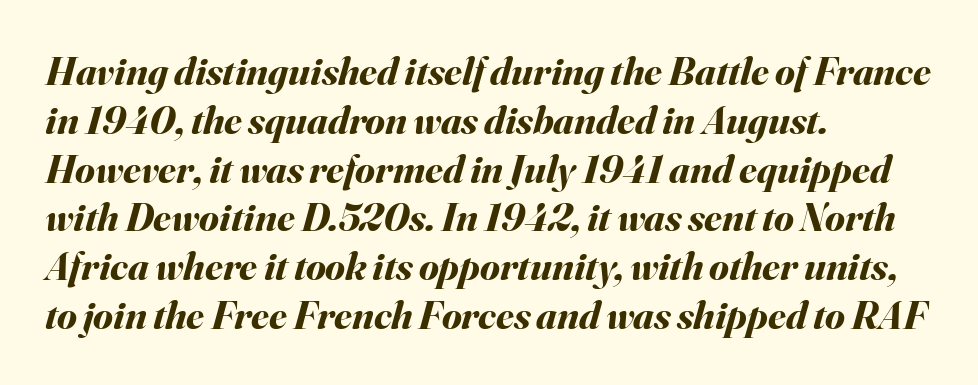
{"italic": "yes", "lean": "right", "slant_degrees": 16, "bold": "yes", "weight": "bold", "width": "normal", "stroke_contrast": "medium", "x_height": "small", "monospaced": "no", "underline": "no", "align": "left", "line_spacing_ratio": 1.22, "letter_spacing": "normal", "letter_spacing_em": 0.0, "glyph_px": 40}
